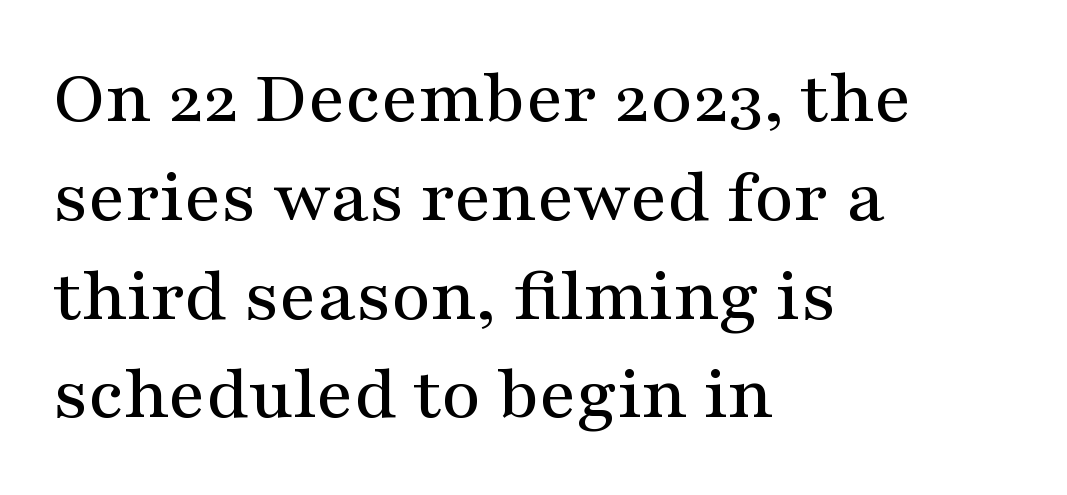
A student would call this left alignment; a typographer would say flush left, rag right. Whoever set this chose a conventional vertical rhythm. Spacing between characters is what you'd get straight out of the box. Posture: upright roman. A serif font was chosen for this passage. This sample has the flowing, uneven cadence of proportional lettering.
